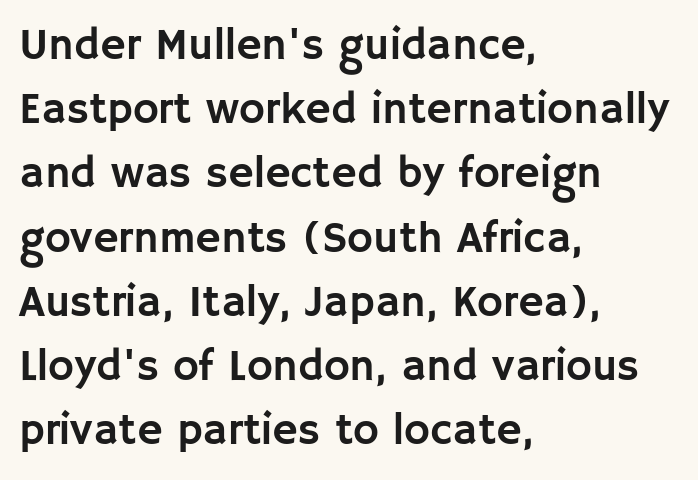
Serifs: no, the terminals of the letterforms are clean. Is there any slant? The stems are plumb. Between one letter and the next there's only the usual sliver of space. The rendering uses a moderate line-height, typical for paragraphs. Leftover space on each line is placed entirely after the last word. Note the varied advance widths — an 'i' is clearly narrower than an 'm'.
